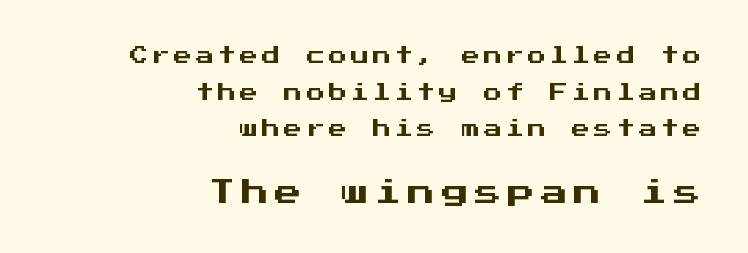
Q: Is the text italic (slanted)? A: No, it is upright.
Q: Is the text underlined? A: No.
Q: How is the paragraph aligned? A: Right-aligned.
Q: Is the spacing between letters normal or unusually wide? A: Unusually wide.
Q: Is the spacing between lines tight, normal or loose? A: Loose.
Q: Which block of text is set in a larger size, the first (top) or the second (bottom)? A: The second (bottom) one.
